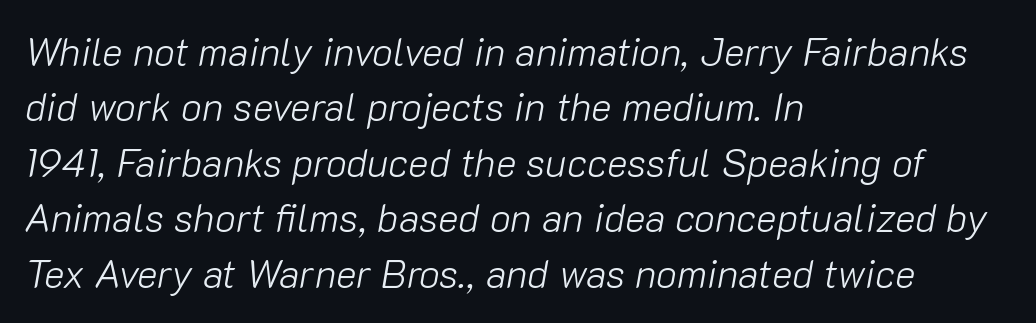
Q: Is the text bold? A: No.
Q: Is the text italic (slanted)? A: Yes, it leans right by about 10 degrees.
Q: Is the text underlined? A: No.
Q: How is the paragraph aligned? A: Left-aligned.
Q: Is the spacing between letters normal or unusually wide? A: Normal.
Q: Is the spacing between lines tight, normal or loose? A: Normal.
Q: Width (condensed, normal, or wide)? A: Normal.
Q: Stroke contrast? A: Low.
Q: x-height? A: Medium.
Q: Monospaced? A: No.
